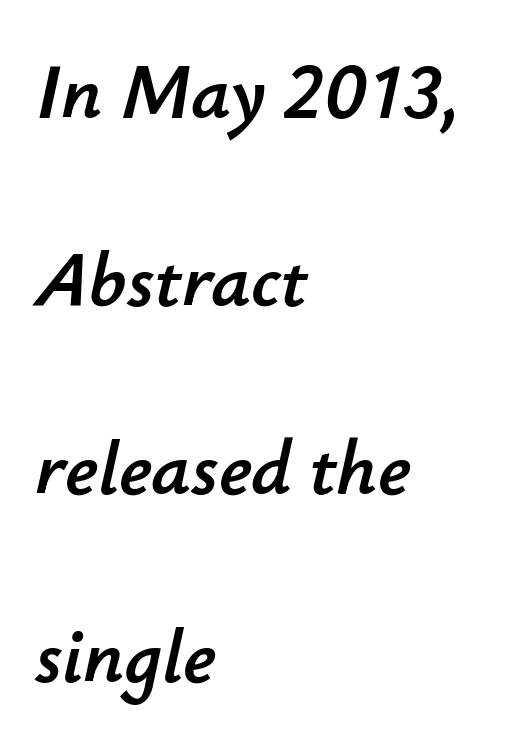
Rows of type keep a wide berth in the vertical direction. Letters rest on an invisible, unmarked baseline. Typeset ragged right — the left edge is the straight one. Compared with ordinary roman type, these characters are visibly tilted.
